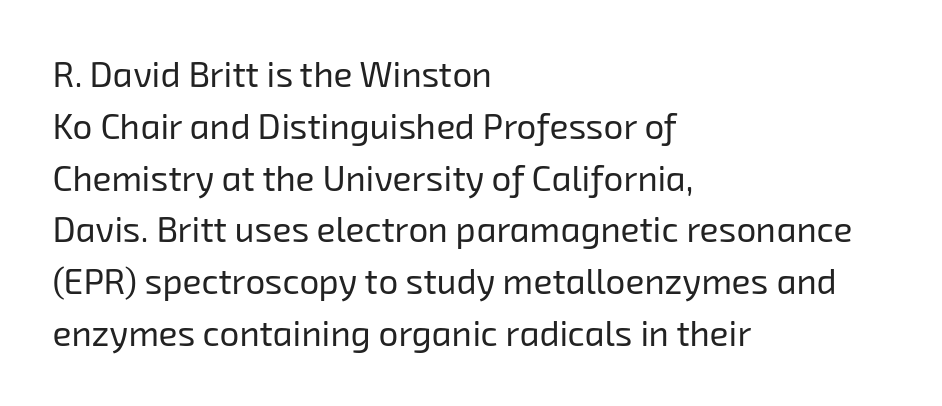
The image shows 35 px regular-weight sans-serif type; set left-aligned, normal line spacing (1.48x), normal letter spacing, not underlined; low stroke contrast and a medium x-height.
